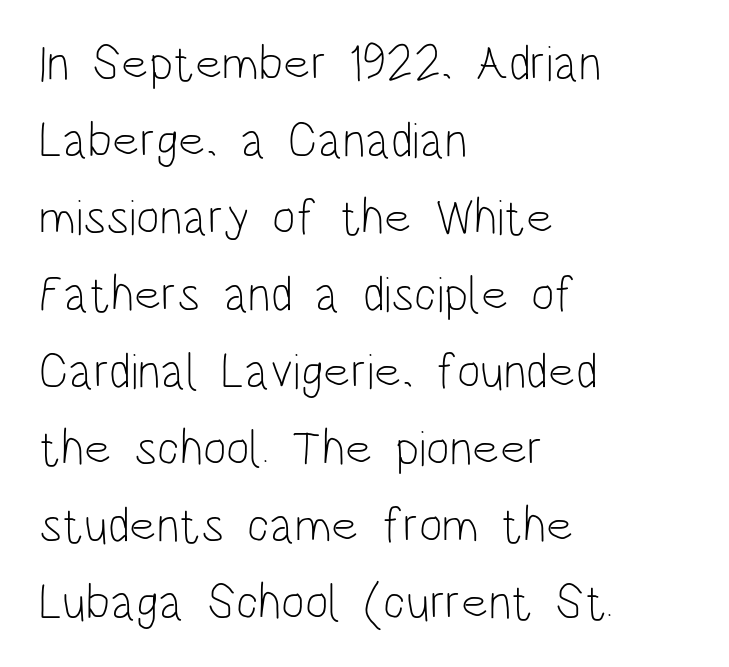
The image shows 50 px light, condensed sans-serif type, upright; set left-aligned, normal line spacing (1.54x), normal letter spacing, not underlined; low stroke contrast and a large x-height.
